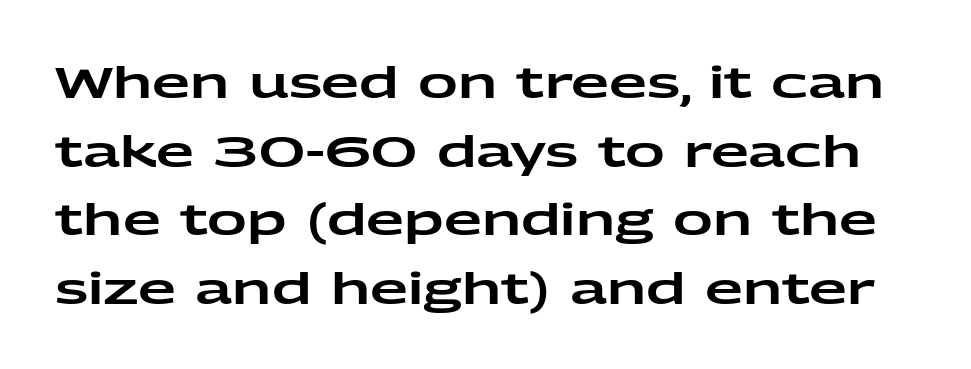
The image shows 44 px wide sans-serif type, upright; set normal line spacing (1.56x), normal letter spacing, not underlined; low stroke contrast and a medium x-height.
